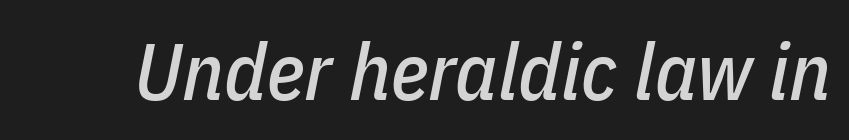
The image shows 80 px condensed type, italic (leaning right); set normal letter spacing, not underlined; low stroke contrast and a medium x-height.
